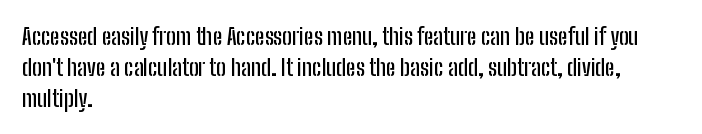
The image shows 23 px text type, upright; set left-aligned, normal line spacing (1.34x), normal letter spacing, not underlined.
